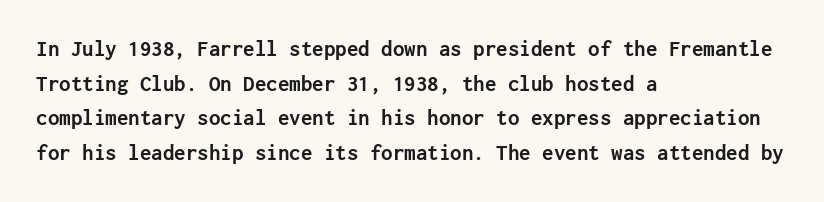
{"italic": "no", "bold": "yes", "underline": "no", "align": "left", "line_spacing": "normal", "line_spacing_ratio": 1.51, "letter_spacing": "normal", "letter_spacing_em": 0.0, "glyph_px": 23}
